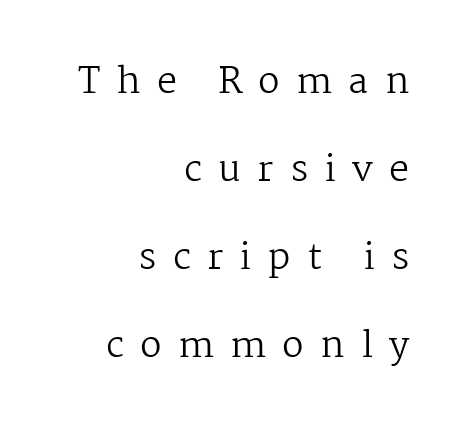
{"serif": "yes", "italic": "no", "bold": "no", "weight": "regular", "width": "normal", "stroke_contrast": "medium", "x_height": "medium", "monospaced": "no", "underline": "no", "align": "right", "line_spacing": "loose", "line_spacing_ratio": 2.44, "letter_spacing": "wide", "letter_spacing_em": 0.45, "glyph_px": 36}
